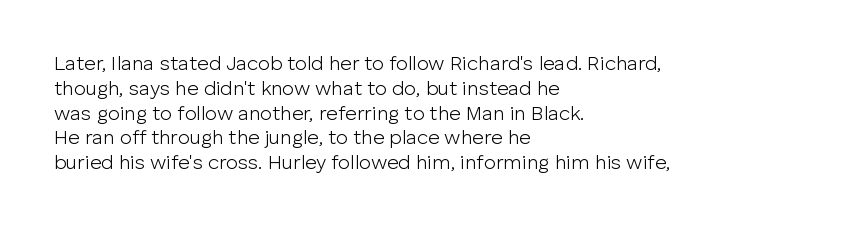
Each stroke keeps to a modest, everyday thickness or less. The type is set solid horizontally, with unmodified tracking. Italic: no, the glyphs are upright roman. In CSS terms this would be text-align: left.
